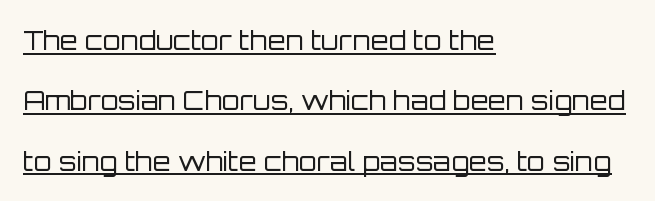
Q: Is the text bold? A: No.
Q: Is the text italic (slanted)? A: No, it is upright.
Q: Is the text underlined? A: Yes.
Q: How is the paragraph aligned? A: Left-aligned.
Q: Is the spacing between letters normal or unusually wide? A: Normal.
Q: Is the spacing between lines tight, normal or loose? A: Loose.
